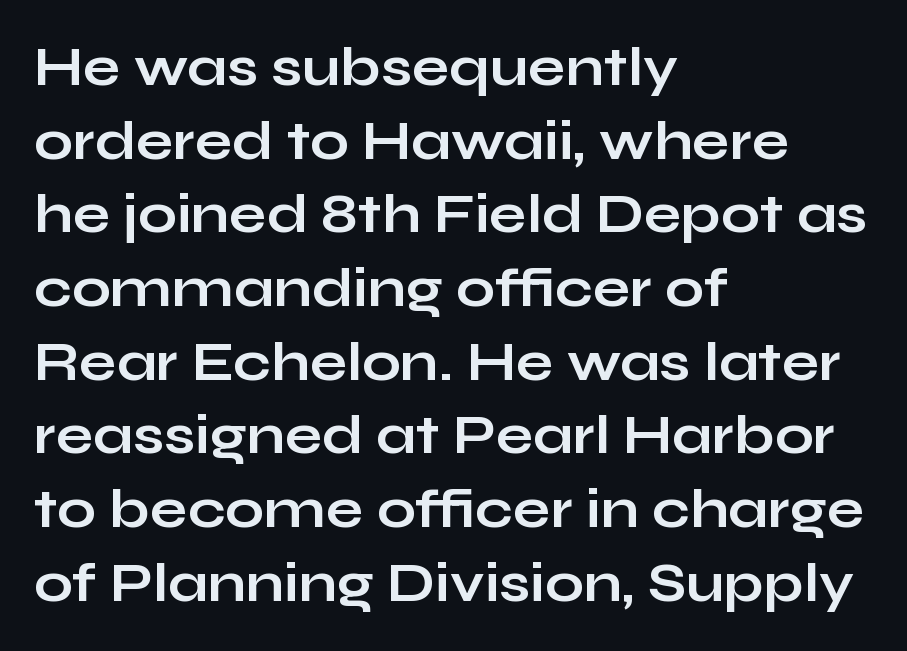
{"serif": "no", "italic": "no", "bold": "yes", "weight": "bold", "width": "wide", "stroke_contrast": "low", "x_height": "medium", "monospaced": "no", "underline": "no", "align": "left", "line_spacing": "normal", "line_spacing_ratio": 1.34, "letter_spacing": "normal", "letter_spacing_em": 0.0, "glyph_px": 55}
